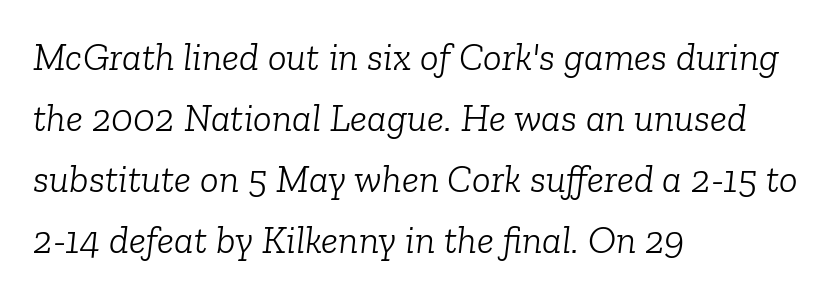
The image shows 39 px light serif type, italic (leaning right); set left-aligned, normal line spacing (1.56x), normal letter spacing, not underlined; low stroke contrast and a medium x-height.
